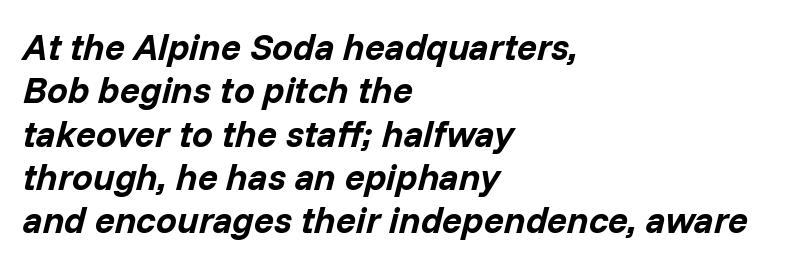
Q: Is the text bold? A: Yes.
Q: Is the text italic (slanted)? A: Yes, it leans right by about 14 degrees.
Q: Is the text underlined? A: No.
Q: How is the paragraph aligned? A: Left-aligned.
Q: Is the spacing between letters normal or unusually wide? A: Normal.
Q: Width (condensed, normal, or wide)? A: Normal.
Q: Stroke contrast? A: Low.
Q: x-height? A: Medium.
Q: Monospaced? A: No.
